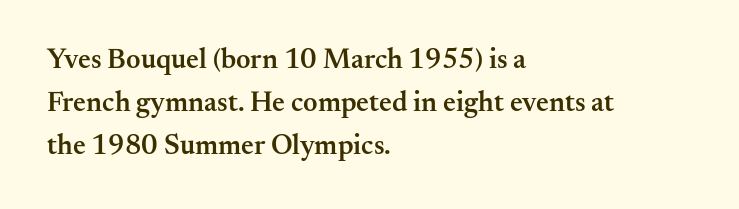
Q: Is the text bold? A: Semi-bold.
Q: Is the text italic (slanted)? A: No, it is upright.
Q: Is the typeface a serif or a sans-serif typeface? A: Serif.
Q: Is the text underlined? A: No.
Q: How is the paragraph aligned? A: Left-aligned.
Q: Is the spacing between letters normal or unusually wide? A: Normal.
Q: Is the spacing between lines tight, normal or loose? A: Normal.
Q: Width (condensed, normal, or wide)? A: Normal.
Q: Stroke contrast? A: Medium.
Q: x-height? A: Small.
Q: Monospaced? A: No.
